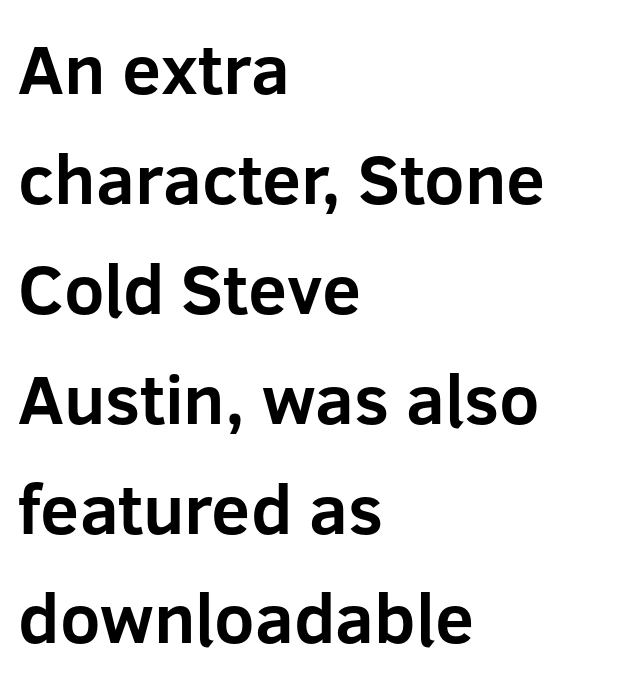
Q: Is the text bold? A: Yes.
Q: Is the text italic (slanted)? A: No, it is upright.
Q: Is the typeface a serif or a sans-serif typeface? A: Sans-serif.
Q: Is the text underlined? A: No.
Q: How is the paragraph aligned? A: Left-aligned.
Q: Is the spacing between letters normal or unusually wide? A: Normal.
Q: Is the spacing between lines tight, normal or loose? A: Normal.
Q: Width (condensed, normal, or wide)? A: Normal.
Q: Stroke contrast? A: Low.
Q: x-height? A: Medium.
Q: Monospaced? A: No.
